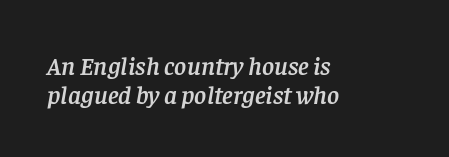
{"italic": "yes", "lean": "right", "slant_degrees": 8, "underline": "no", "align": "left", "line_spacing": "tight", "line_spacing_ratio": 1.1, "letter_spacing": "normal", "letter_spacing_em": 0.0, "glyph_px": 26}
